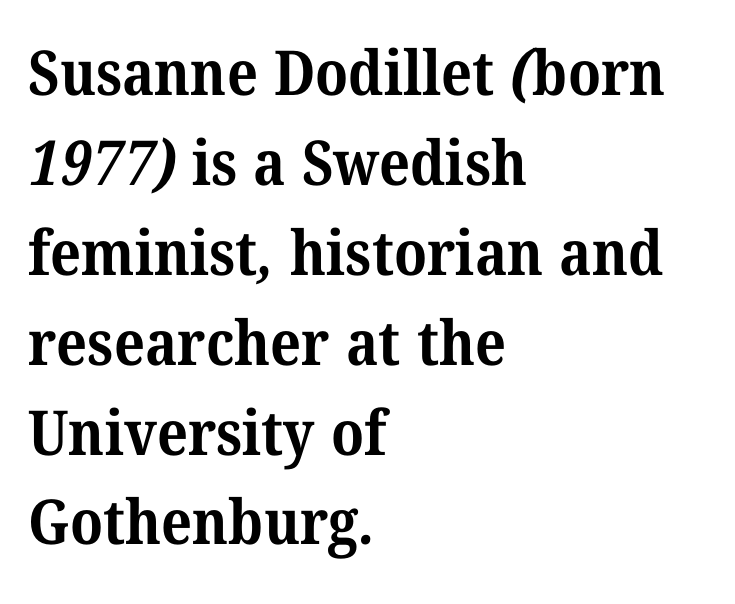
The image shows 62 px bold serif type; set left-aligned, normal line spacing (1.45x), normal letter spacing, not underlined; medium stroke contrast and a medium x-height.
